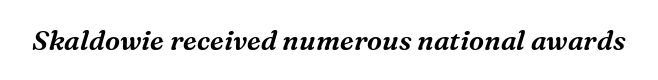
The image shows 27 px text type, italic (leaning right); set normal letter spacing, not underlined.
